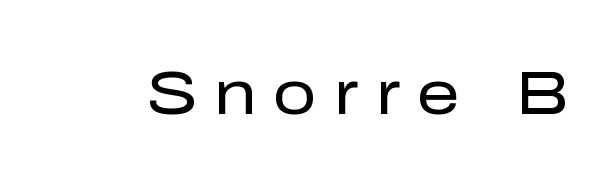
{"serif": "no", "italic": "no", "bold": "no", "weight": "regular", "width": "normal", "stroke_contrast": "low", "x_height": "medium", "monospaced": "no", "underline": "no", "letter_spacing": "wide", "letter_spacing_em": 0.28, "glyph_px": 61}
